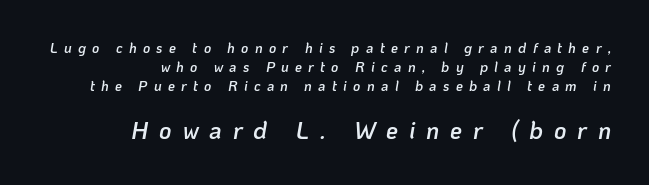
{"italic": "yes", "lean": "right", "slant_degrees": 10, "bold": "semi", "underline": "no", "align": "right", "line_spacing": "normal", "line_spacing_ratio": 1.34, "letter_spacing": "wide", "letter_spacing_em": 0.45, "larger_block": "second", "size_ratio": 1.71, "glyph_px": 24}
